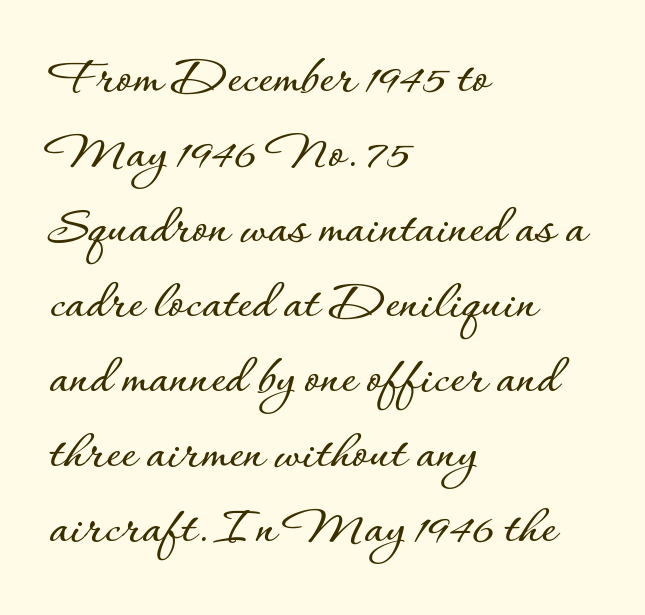
Q: Is the text italic (slanted)? A: Yes.
Q: Is the text underlined? A: No.
Q: How is the paragraph aligned? A: Left-aligned.
Q: Is the spacing between letters normal or unusually wide? A: Normal.
Q: Is the spacing between lines tight, normal or loose? A: Normal.
Q: Width (condensed, normal, or wide)? A: Normal.
Q: Stroke contrast? A: Low.
Q: x-height? A: Small.
Q: Monospaced? A: No.
